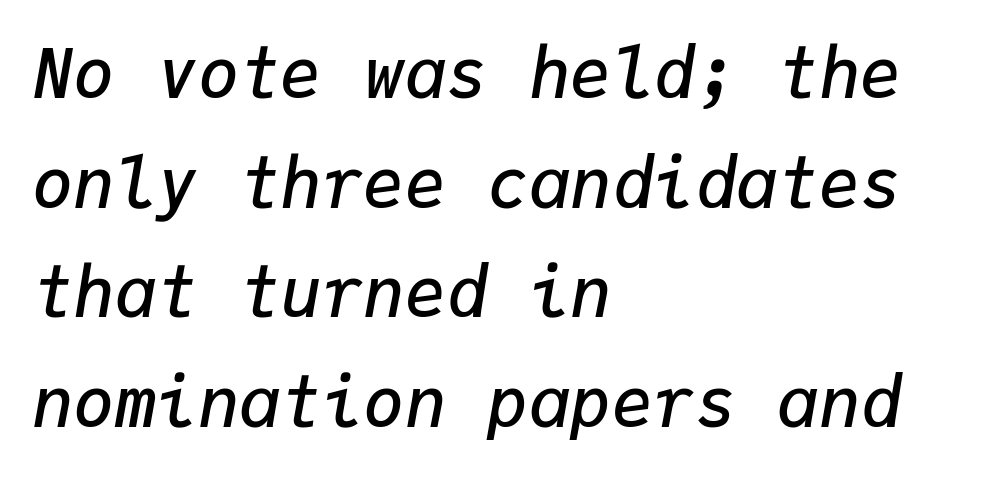
You can tell it's italic because the verticals aren't actually vertical. The area under the type is left untouched. What stands out about the letter spacing? Nothing — it is the standard amount. Line beginnings align vertically; line endings do not.
